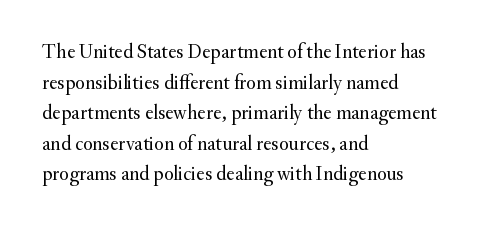
{"italic": "no", "bold": "no", "underline": "no", "align": "left", "line_spacing": "normal", "line_spacing_ratio": 1.53, "letter_spacing": "normal", "letter_spacing_em": 0.0, "glyph_px": 20}
